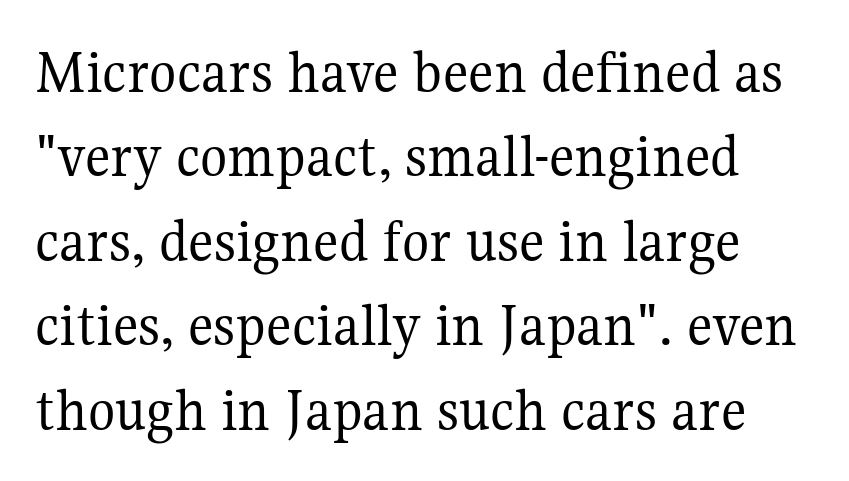
No italicization has been applied; the sample stays upright. Each letter keeps its own natural width here, so spacing adapts to shape. This rendering features lettering with no underline. Old-style or modern, the face here clearly has serifs.
